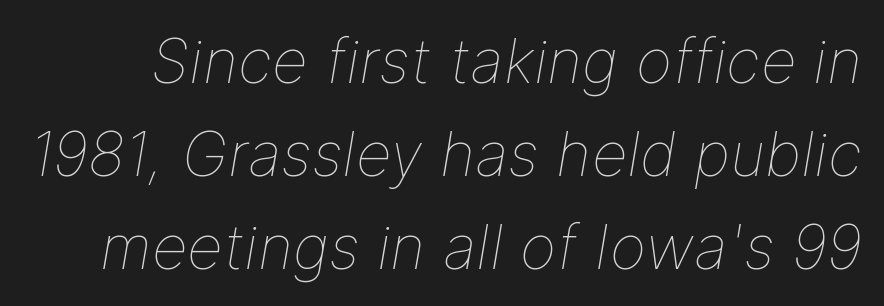
Q: Is the text bold? A: No.
Q: Is the text italic (slanted)? A: Yes, it leans right by about 9 degrees.
Q: Is the text underlined? A: No.
Q: Is the spacing between letters normal or unusually wide? A: Normal.
Q: Is the spacing between lines tight, normal or loose? A: Normal.
Q: Width (condensed, normal, or wide)? A: Normal.
Q: Stroke contrast? A: Low.
Q: x-height? A: Medium.
Q: Monospaced? A: No.
